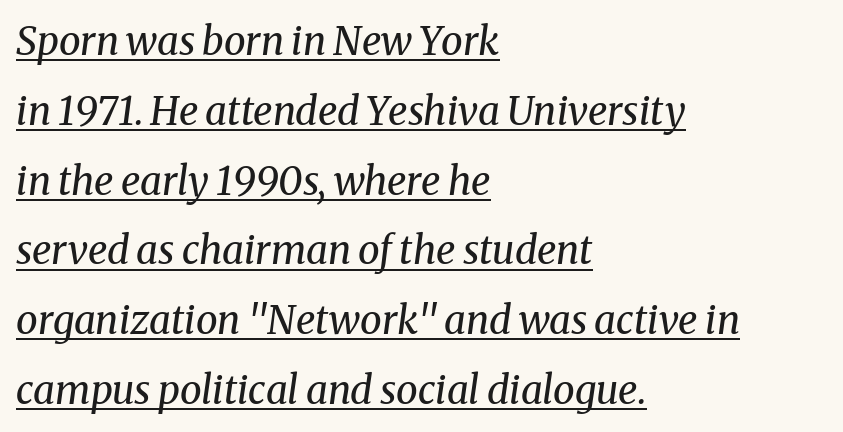
The image shows 39 px regular-weight serif type, italic (leaning right); set left-aligned, line spacing 1.79x, normal letter spacing, underlined; medium stroke contrast and a medium x-height.
